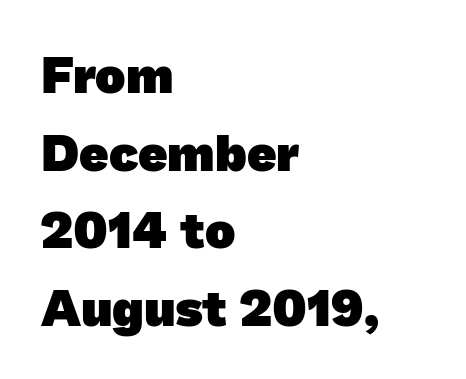
{"serif": "no", "bold": "yes", "weight": "heavy", "width": "normal", "stroke_contrast": "low", "x_height": "medium", "monospaced": "no", "underline": "no", "align": "left", "line_spacing": "normal", "line_spacing_ratio": 1.52, "letter_spacing": "normal", "letter_spacing_em": 0.0, "glyph_px": 51}
